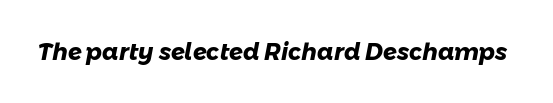
{"bold": "yes", "underline": "no", "letter_spacing": "normal", "letter_spacing_em": 0.0, "glyph_px": 23}
